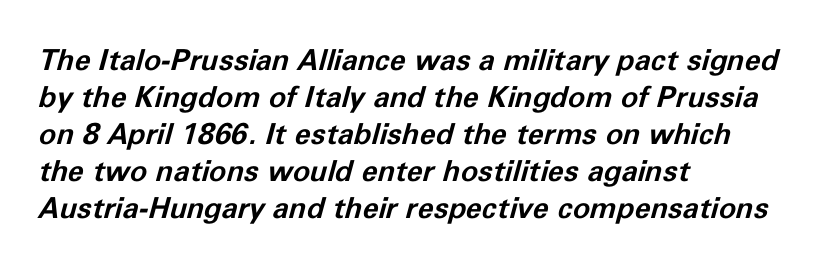
The tracking reads as untouched default to a designer's eye. Leftover space on each line is placed entirely after the last word. Strokes here are thick enough to call this a true bold. This sample has the flowing, uneven cadence of proportional lettering. The face used here has a pronounced slope to its letters.
